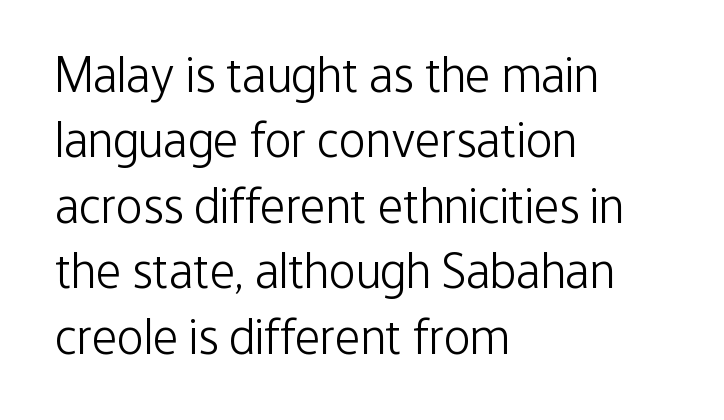
Q: Is the text bold? A: No.
Q: Is the text italic (slanted)? A: No, it is upright.
Q: Is the typeface a serif or a sans-serif typeface? A: Sans-serif.
Q: Is the text underlined? A: No.
Q: How is the paragraph aligned? A: Left-aligned.
Q: Is the spacing between letters normal or unusually wide? A: Normal.
Q: Is the spacing between lines tight, normal or loose? A: Normal.
Q: Width (condensed, normal, or wide)? A: Condensed.
Q: Stroke contrast? A: Low.
Q: x-height? A: Medium.
Q: Monospaced? A: No.
